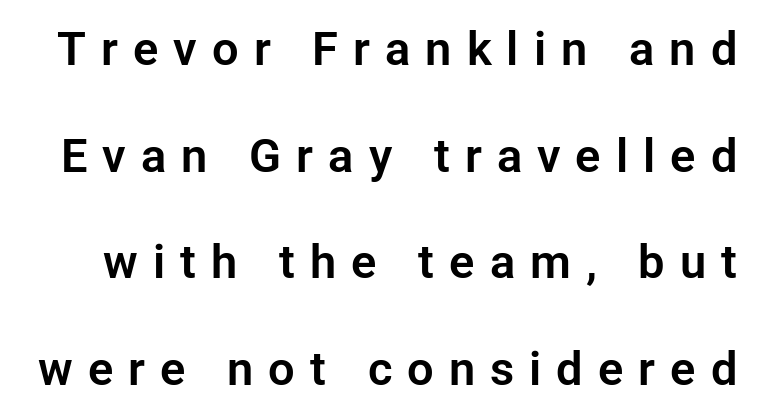
{"serif": "no", "italic": "no", "width": "normal", "stroke_contrast": "low", "x_height": "medium", "monospaced": "no", "underline": "no", "line_spacing": "loose", "line_spacing_ratio": 2.27, "letter_spacing": "wide", "letter_spacing_em": 0.32, "glyph_px": 47}
